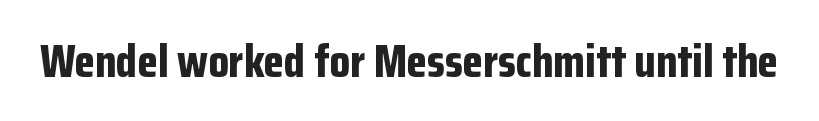
Has an underline been added? It has not. Tracking value appears to be zero — textbook default spacing. How heavy is the stroke? Heavy — this is a bold. The type family on display is of the sans-serif kind. Is this a fixed-width face? No — the glyphs have proportional, varying widths.
